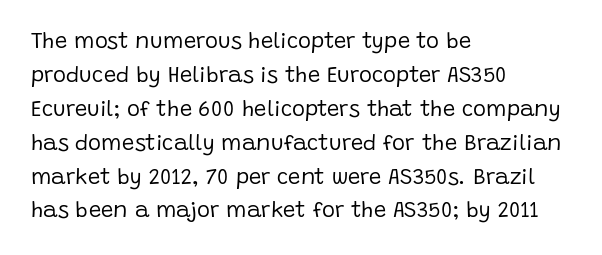
The image shows 22 px text type, upright; set left-aligned, normal line spacing (1.54x), normal letter spacing, not underlined.
